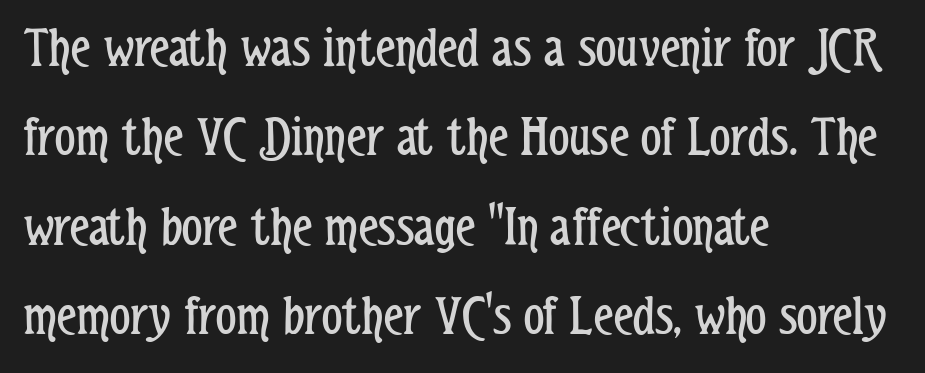
Q: Is the text bold? A: No.
Q: Is the text italic (slanted)? A: No, it is upright.
Q: Is the typeface a serif or a sans-serif typeface? A: Sans-serif.
Q: Is the text underlined? A: No.
Q: How is the paragraph aligned? A: Left-aligned.
Q: Is the spacing between letters normal or unusually wide? A: Normal.
Q: Is the spacing between lines tight, normal or loose? A: Normal.
Q: Width (condensed, normal, or wide)? A: Condensed.
Q: Stroke contrast? A: Low.
Q: x-height? A: Medium.
Q: Monospaced? A: No.
